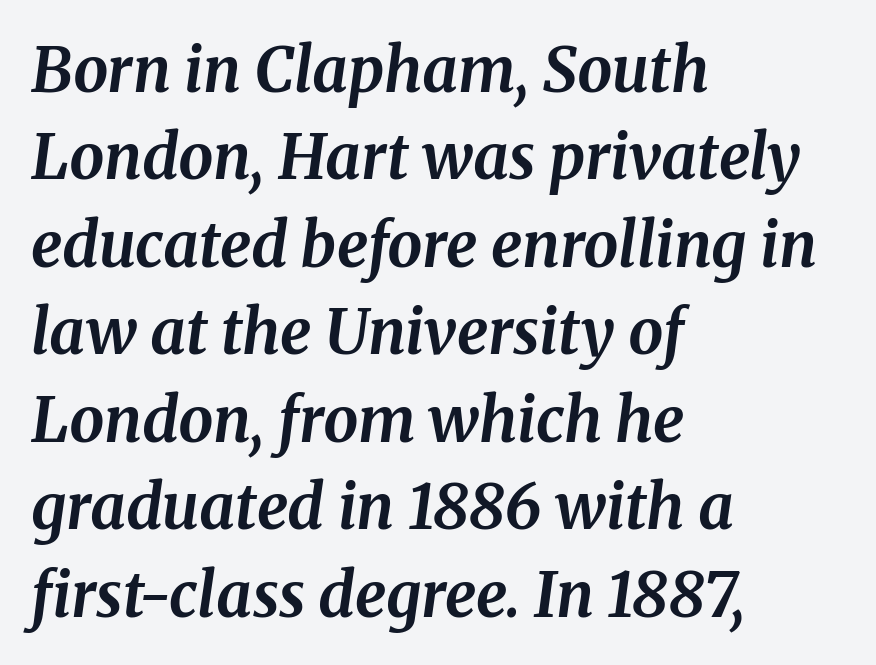
The image shows 62 px bold serif type, italic (leaning right); set left-aligned, normal line spacing (1.41x), normal letter spacing, not underlined; medium stroke contrast and a medium x-height.
